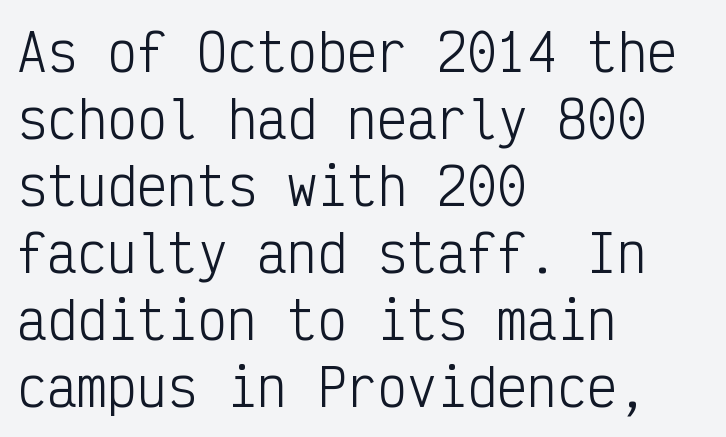
One glance says typical: line gaps are just what's usual. Between one letter and the next there's only the usual sliver of space. Is there any slant? The stems are plumb. This rendering uses left alignment, leaving the right contour irregular. Has an underline been added? It has not.
